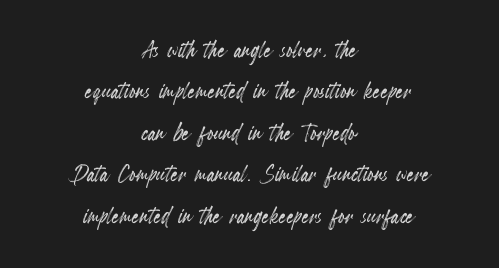
{"width": "condensed", "x_height": "small", "monospaced": "no", "underline": "no", "align": "center", "line_spacing": "normal", "line_spacing_ratio": 1.43, "letter_spacing": "normal", "letter_spacing_em": 0.0, "glyph_px": 29}
